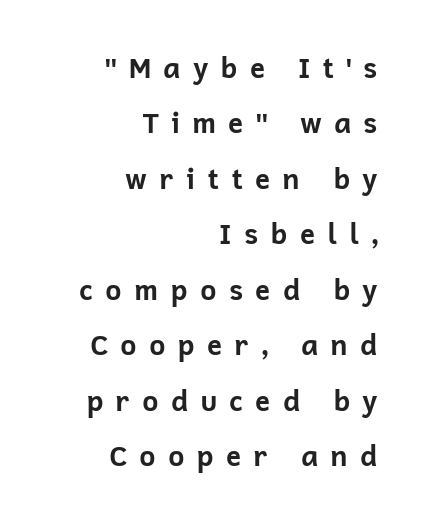
Q: Is the text bold? A: Yes.
Q: Is the text italic (slanted)? A: No, it is upright.
Q: Is the typeface a serif or a sans-serif typeface? A: Sans-serif.
Q: Is the text underlined? A: No.
Q: How is the paragraph aligned? A: Right-aligned.
Q: Is the spacing between letters normal or unusually wide? A: Unusually wide.
Q: Is the spacing between lines tight, normal or loose? A: Loose.
Q: Width (condensed, normal, or wide)? A: Normal.
Q: Stroke contrast? A: Low.
Q: x-height? A: Medium.
Q: Monospaced? A: No.
